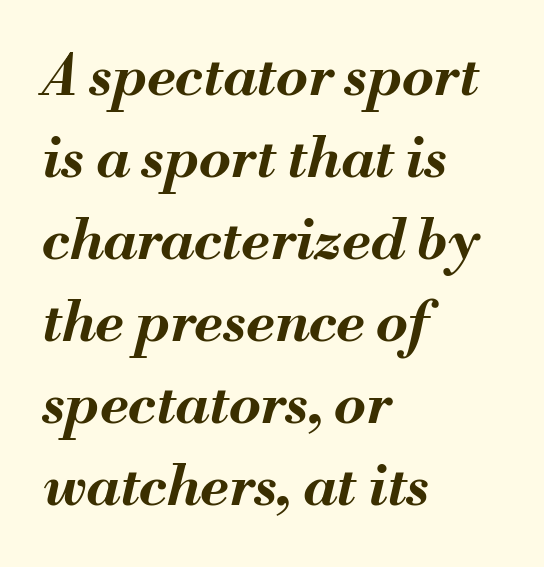
Left-aligned paragraph, ragged on the right. The lines sit at an ordinary, default distance from one another. Character widths vary here, with narrow letters taking less room than wide ones. The type is set solid horizontally, with unmodified tracking. Plain, unruled lines of type.
